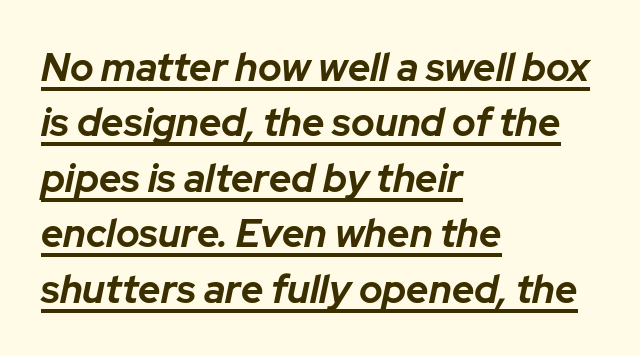
The image shows 39 px bold type, italic (leaning right); set left-aligned, normal line spacing (1.42x), normal letter spacing, underlined; low stroke contrast and a medium x-height.
